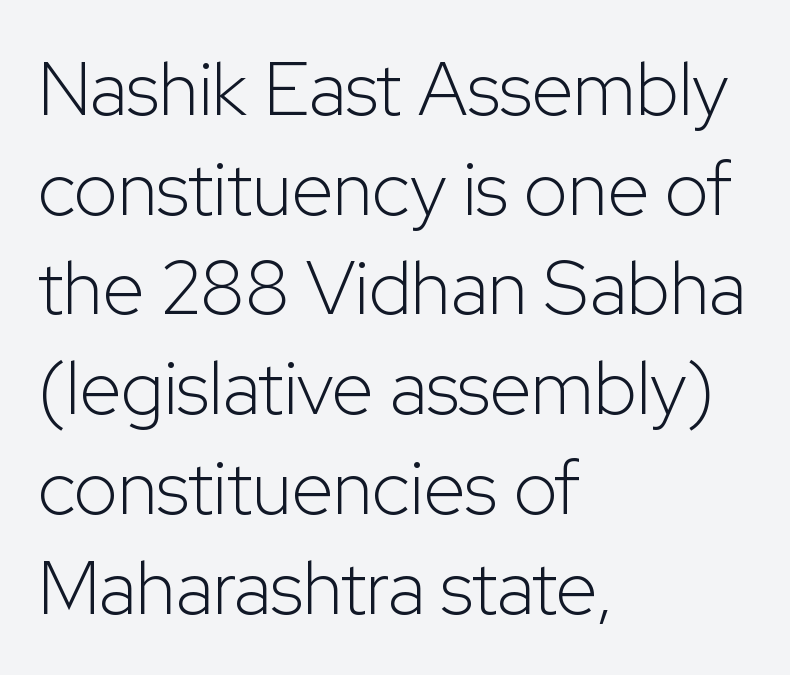
{"serif": "no", "italic": "no", "bold": "no", "weight": "light", "width": "normal", "stroke_contrast": "low", "x_height": "medium", "monospaced": "no", "underline": "no", "align": "left", "line_spacing": "normal", "line_spacing_ratio": 1.33, "letter_spacing": "normal", "letter_spacing_em": 0.0, "glyph_px": 75}
